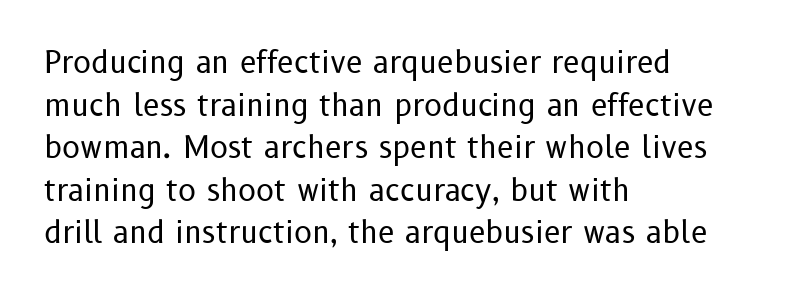
The image shows 30 px regular-weight sans-serif type, upright; set left-aligned, normal line spacing (1.42x), normal letter spacing, not underlined; low stroke contrast and a medium x-height.
